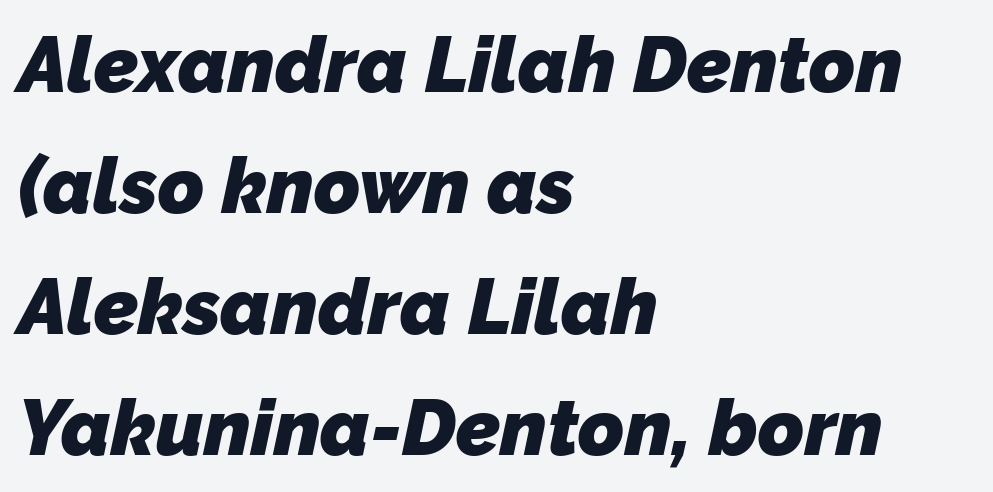
Q: Is the text bold? A: Yes.
Q: Is the typeface a serif or a sans-serif typeface? A: Sans-serif.
Q: Is the text underlined? A: No.
Q: How is the paragraph aligned? A: Left-aligned.
Q: Is the spacing between letters normal or unusually wide? A: Normal.
Q: Is the spacing between lines tight, normal or loose? A: Normal.
Q: Width (condensed, normal, or wide)? A: Normal.
Q: Stroke contrast? A: Low.
Q: x-height? A: Medium.
Q: Monospaced? A: No.
